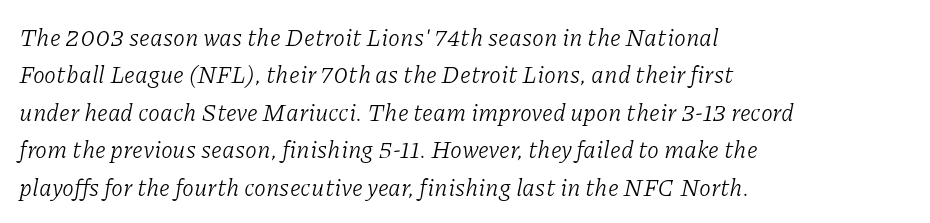
Q: Is the text bold? A: No.
Q: Is the text italic (slanted)? A: Yes, it leans right by about 11 degrees.
Q: Is the text underlined? A: No.
Q: How is the paragraph aligned? A: Left-aligned.
Q: Is the spacing between letters normal or unusually wide? A: Normal.
Q: Is the spacing between lines tight, normal or loose? A: Normal.
